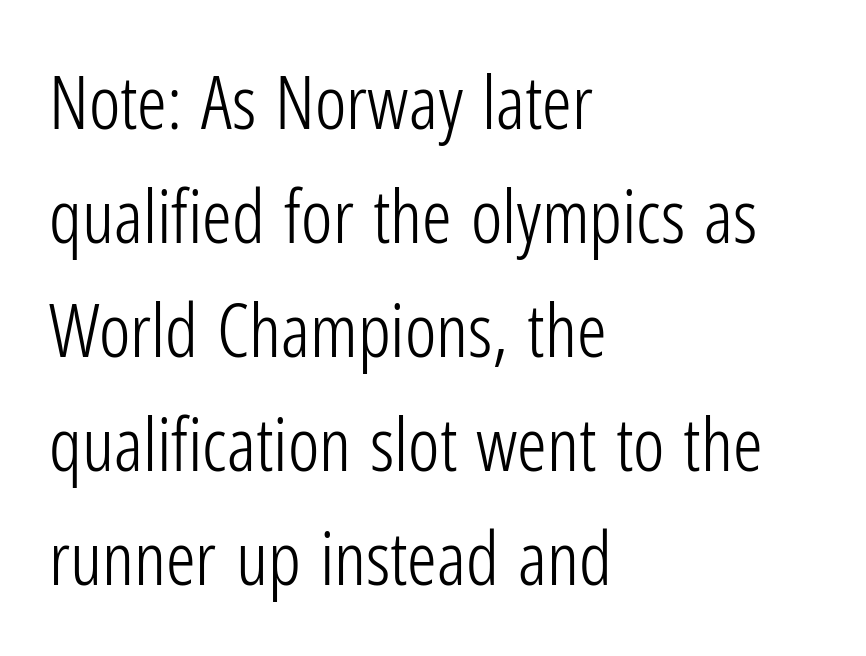
Q: Is the text bold? A: No.
Q: Is the text italic (slanted)? A: No, it is upright.
Q: Is the typeface a serif or a sans-serif typeface? A: Sans-serif.
Q: Is the text underlined? A: No.
Q: How is the paragraph aligned? A: Left-aligned.
Q: Is the spacing between letters normal or unusually wide? A: Normal.
Q: Is the spacing between lines tight, normal or loose? A: Normal.
Q: Width (condensed, normal, or wide)? A: Condensed.
Q: Stroke contrast? A: Low.
Q: x-height? A: Medium.
Q: Monospaced? A: No.
